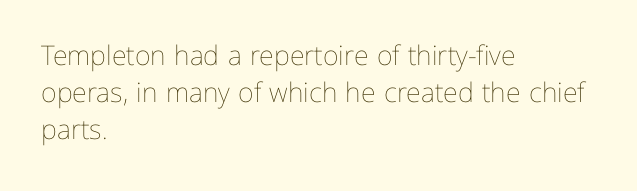
Reading down the block, your eye returns to a fixed left position each line. Tall strokes in this sample are plumb rather than angled. The rendering uses a moderate line-height, typical for paragraphs. This is not heavy type; no bold has been used. Any mark beneath the type? The region is blank. Each word holds together tightly as a unit, with standard inter-letter gaps.
